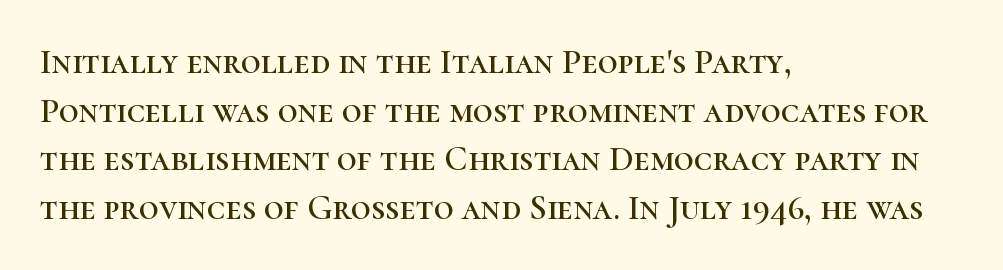
Horizontally, the lines are justified to the leading edge only. The words here are not underlined. Type style note: has serifs. A typesetter would call this proportional, since set widths differ per character. Evenly set lines give the paragraph a standard silhouette. There is no visible air inserted between adjacent glyphs.
